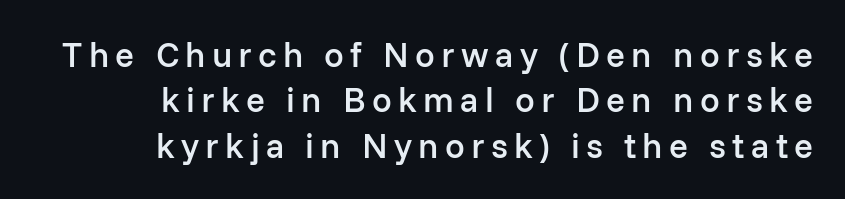
{"serif": "no", "italic": "no", "bold": "semi", "weight": "semibold", "width": "normal", "stroke_contrast": "low", "x_height": "medium", "monospaced": "no", "underline": "no", "align": "right", "line_spacing": "normal", "line_spacing_ratio": 1.3, "glyph_px": 35}
